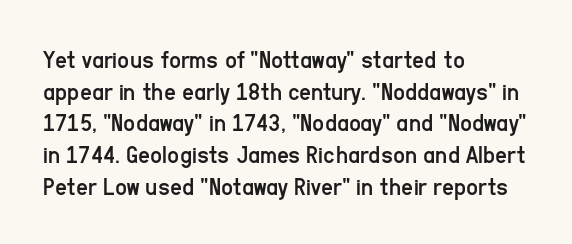
{"italic": "no", "bold": "no", "underline": "no", "align": "left", "line_spacing_ratio": 1.22, "letter_spacing": "normal", "letter_spacing_em": 0.0, "glyph_px": 26}
